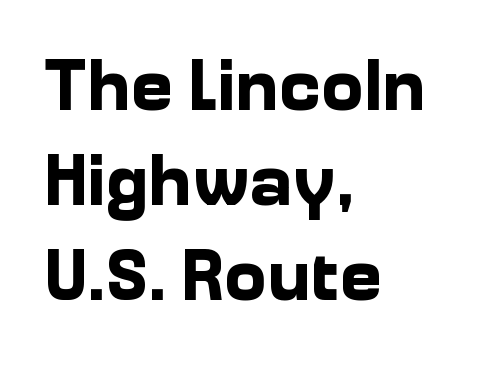
{"serif": "no", "italic": "no", "bold": "yes", "weight": "bold", "width": "normal", "stroke_contrast": "low", "x_height": "medium", "monospaced": "no", "underline": "no", "align": "left", "line_spacing": "normal", "line_spacing_ratio": 1.32, "letter_spacing": "normal", "letter_spacing_em": 0.0, "glyph_px": 72}
